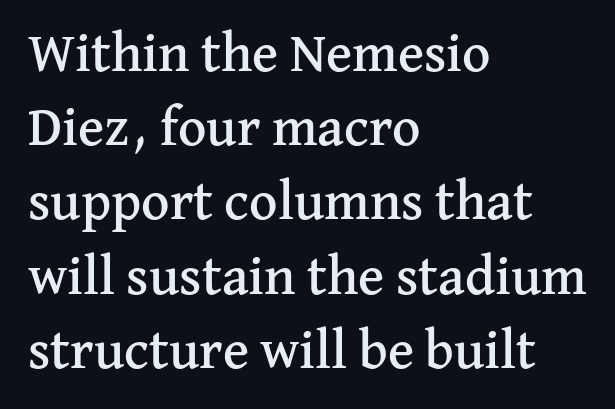
{"serif": "yes", "italic": "no", "width": "normal", "stroke_contrast": "medium", "x_height": "medium", "monospaced": "no", "underline": "no", "align": "left", "line_spacing": "normal", "line_spacing_ratio": 1.35, "letter_spacing": "normal", "letter_spacing_em": 0.0, "glyph_px": 55}
